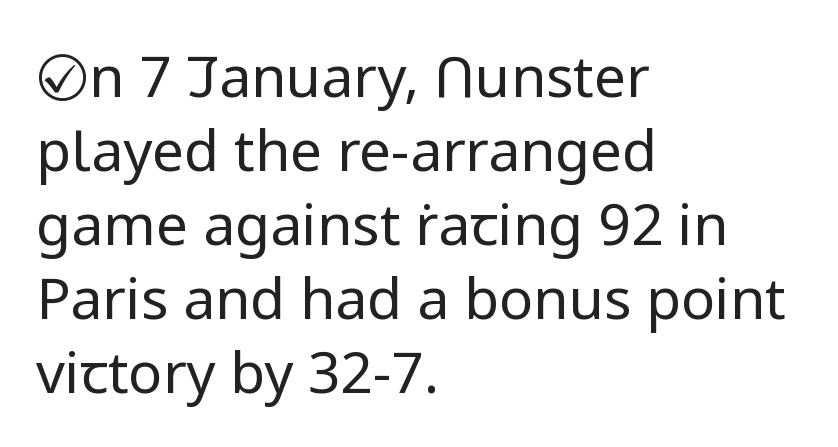
{"serif": "no", "italic": "no", "bold": "no", "weight": "regular", "width": "normal", "stroke_contrast": "low", "x_height": "medium", "monospaced": "no", "underline": "no", "align": "left", "line_spacing": "normal", "line_spacing_ratio": 1.3, "letter_spacing": "normal", "letter_spacing_em": 0.0, "glyph_px": 57}
